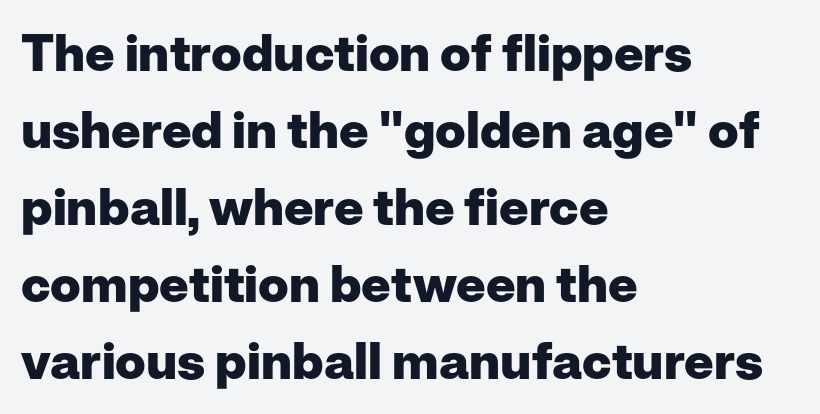
{"serif": "no", "italic": "no", "bold": "yes", "weight": "heavy", "width": "normal", "stroke_contrast": "low", "x_height": "medium", "monospaced": "no", "underline": "no", "align": "left", "line_spacing": "normal", "line_spacing_ratio": 1.51, "letter_spacing": "normal", "letter_spacing_em": 0.0, "glyph_px": 51}
